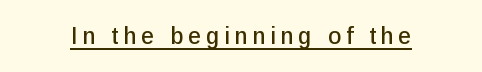
The image shows 23 px text type, upright; set unusually wide letter spacing (+0.21 em), underlined.
